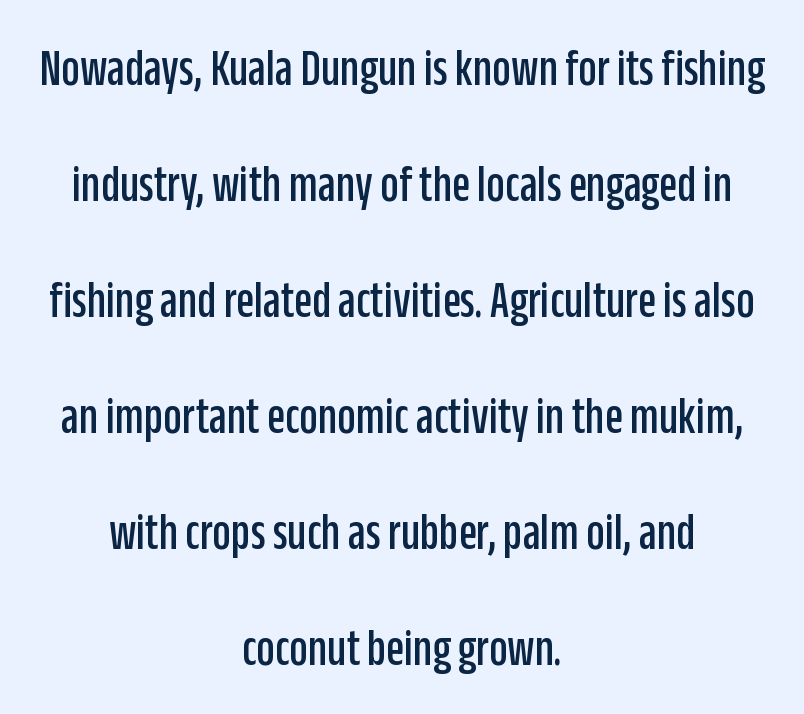
Think of a printed novel: that variable character pitch is what you see here. Are there feet on the stems? There aren't — it's a sans. Has an underline been added? It has not. This rendering leaves character spacing at its baseline value.
